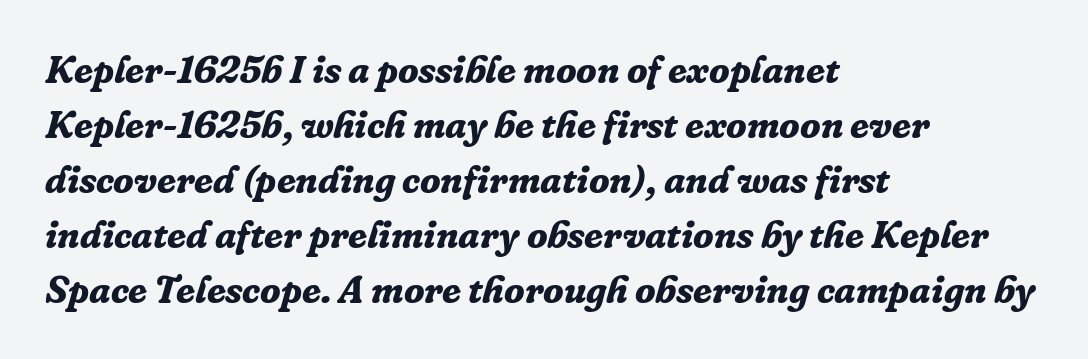
Line spacing here is normal. Lines of text with bare space underneath. Think of a printed novel: that variable character pitch is what you see here. Every character sits at an angle, as italics do. Caption: multi-line text, flush left, ragged right.
